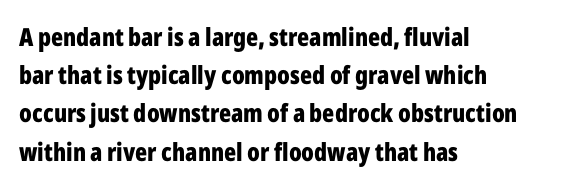
{"italic": "no", "bold": "yes", "underline": "no", "align": "left", "line_spacing": "normal", "line_spacing_ratio": 1.53, "letter_spacing": "normal", "letter_spacing_em": 0.0, "glyph_px": 25}
